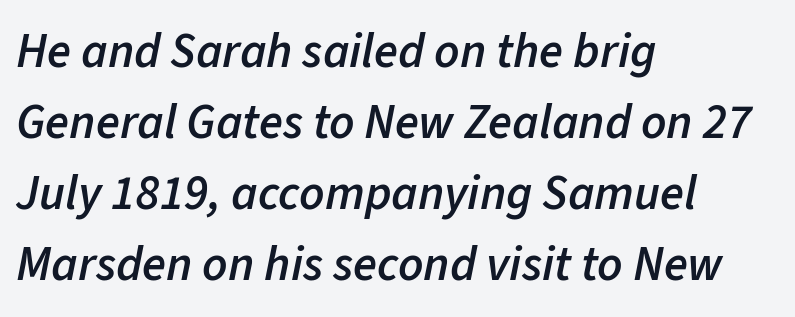
The image shows 49 px semibold type, italic (leaning right); set left-aligned, normal line spacing (1.45x), normal letter spacing, not underlined; low stroke contrast and a medium x-height.
